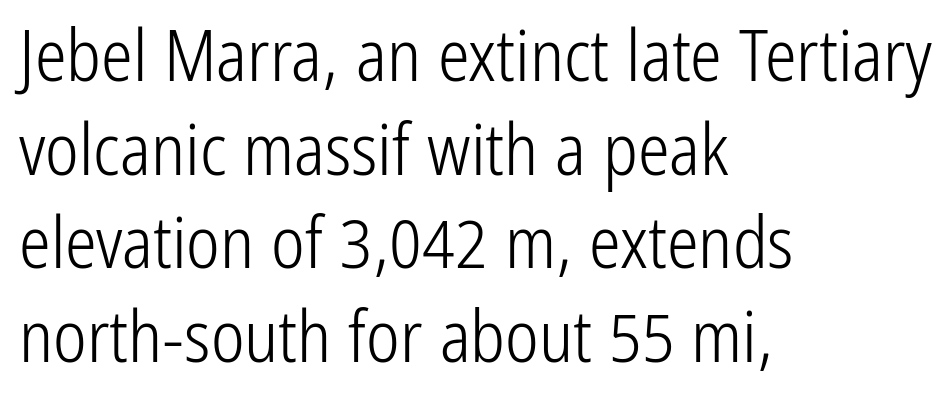
Q: Is the text bold? A: No.
Q: Is the text italic (slanted)? A: No, it is upright.
Q: Is the typeface a serif or a sans-serif typeface? A: Sans-serif.
Q: Is the text underlined? A: No.
Q: How is the paragraph aligned? A: Left-aligned.
Q: Is the spacing between letters normal or unusually wide? A: Normal.
Q: Is the spacing between lines tight, normal or loose? A: Normal.
Q: Width (condensed, normal, or wide)? A: Condensed.
Q: Stroke contrast? A: Low.
Q: x-height? A: Medium.
Q: Monospaced? A: No.
